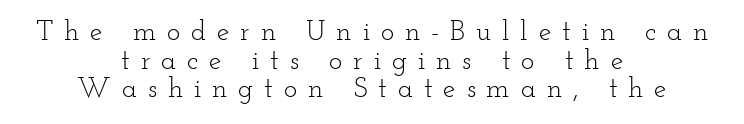
One glance says dense: line gaps are narrower than usual. Weight: in the light-to-regular range. Stroke terminals: seriffed. Horizontal alignment here is central, giving a formal, balanced look.
